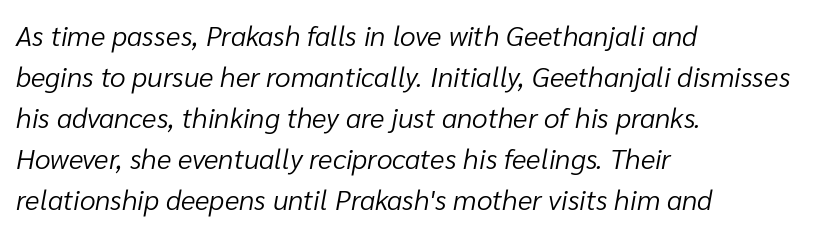
This rendering features lettering with no underline. Summary of vertical rhythm: regular, with standard interline spacing. Which margin do the lines hug? The left one — the right edge is uneven. Unbolded letterforms with no extra heft. Students, note that the glyphs here touch the page at normal intervals.
